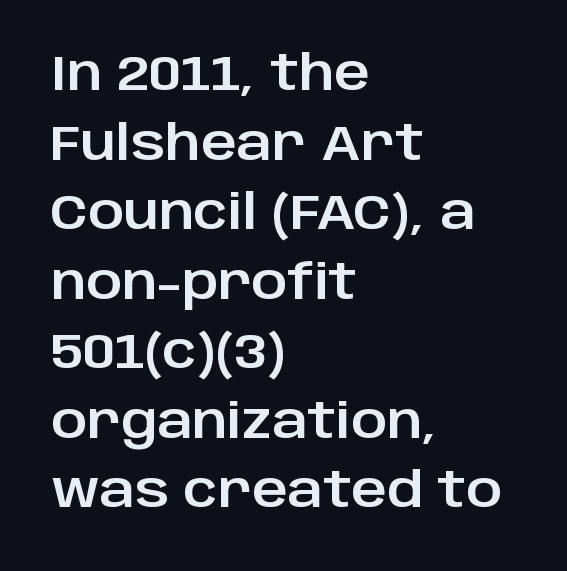
Q: Is the text italic (slanted)? A: No, it is upright.
Q: Is the typeface a serif or a sans-serif typeface? A: Sans-serif.
Q: Is the text underlined? A: No.
Q: How is the paragraph aligned? A: Left-aligned.
Q: Is the spacing between letters normal or unusually wide? A: Normal.
Q: Is the spacing between lines tight, normal or loose? A: Normal.
Q: Width (condensed, normal, or wide)? A: Normal.
Q: Stroke contrast? A: Low.
Q: x-height? A: Large.
Q: Monospaced? A: No.
